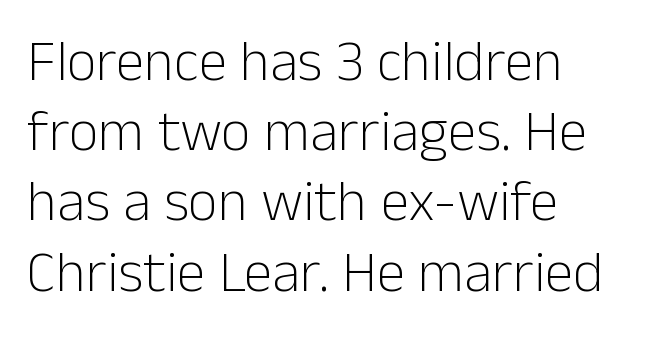
Q: Is the text bold? A: No.
Q: Is the text italic (slanted)? A: No, it is upright.
Q: Is the typeface a serif or a sans-serif typeface? A: Sans-serif.
Q: Is the text underlined? A: No.
Q: How is the paragraph aligned? A: Left-aligned.
Q: Is the spacing between letters normal or unusually wide? A: Normal.
Q: Width (condensed, normal, or wide)? A: Normal.
Q: Stroke contrast? A: Low.
Q: x-height? A: Medium.
Q: Monospaced? A: No.
